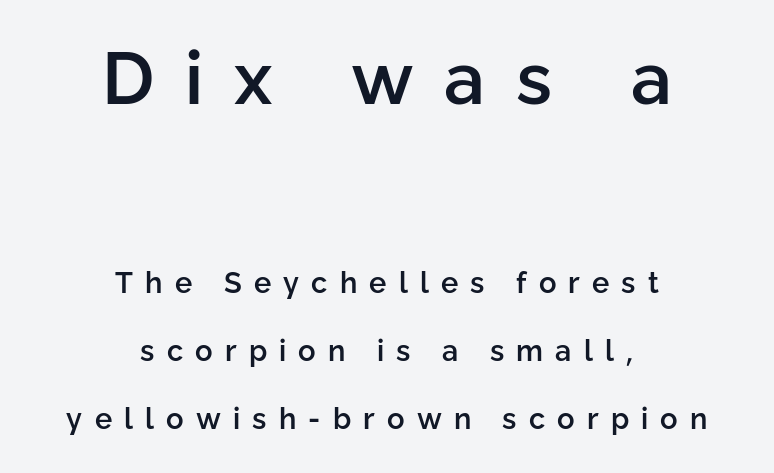
Q: Is the text bold? A: Semi-bold.
Q: Is the text italic (slanted)? A: No, it is upright.
Q: Is the typeface a serif or a sans-serif typeface? A: Sans-serif.
Q: Is the text underlined? A: No.
Q: How is the paragraph aligned? A: Centered.
Q: Is the spacing between letters normal or unusually wide? A: Unusually wide.
Q: Is the spacing between lines tight, normal or loose? A: Loose.
Q: Which block of text is set in a larger size, the first (top) or the second (bottom)? A: The first (top) one.
Q: Width (condensed, normal, or wide)? A: Normal.
Q: Stroke contrast? A: Low.
Q: x-height? A: Medium.
Q: Monospaced? A: No.
